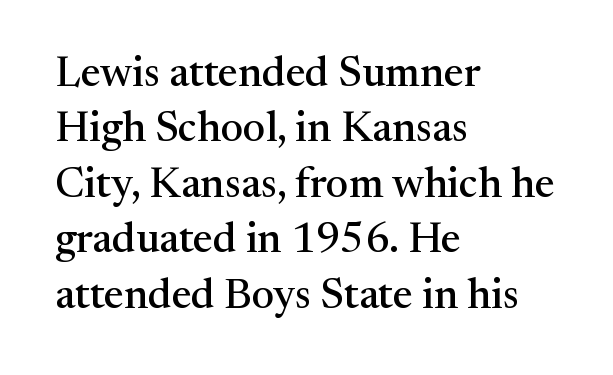
Q: Is the text italic (slanted)? A: No, it is upright.
Q: Is the typeface a serif or a sans-serif typeface? A: Serif.
Q: Is the text underlined? A: No.
Q: How is the paragraph aligned? A: Left-aligned.
Q: Is the spacing between letters normal or unusually wide? A: Normal.
Q: Is the spacing between lines tight, normal or loose? A: Normal.
Q: Width (condensed, normal, or wide)? A: Normal.
Q: Stroke contrast? A: Medium.
Q: x-height? A: Medium.
Q: Monospaced? A: No.
